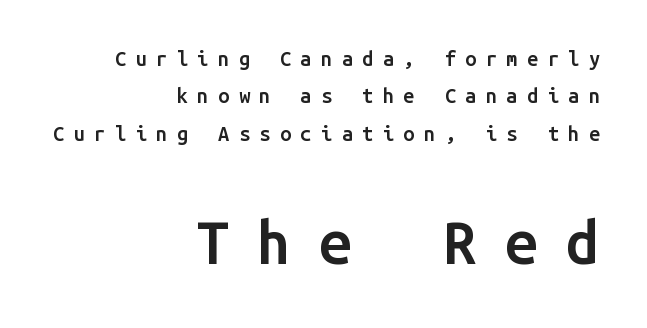
The image shows 60 px semibold sans-serif type, upright, monospaced; set right-aligned, line spacing 1.87x, unusually wide letter spacing (+0.47 em), not underlined; the second (bottom) block is 3.0x larger; low stroke contrast and a medium x-height.
